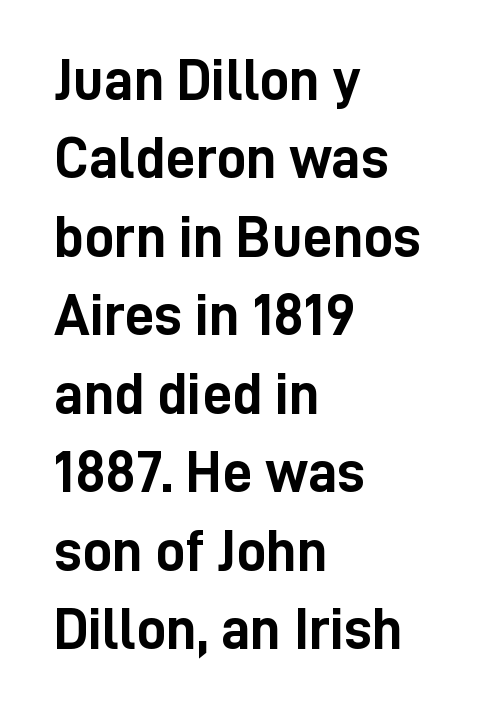
{"serif": "no", "italic": "no", "bold": "yes", "weight": "semibold", "width": "condensed", "stroke_contrast": "low", "x_height": "medium", "monospaced": "no", "underline": "no", "align": "left", "line_spacing": "normal", "line_spacing_ratio": 1.33, "letter_spacing": "normal", "letter_spacing_em": 0.0, "glyph_px": 59}
